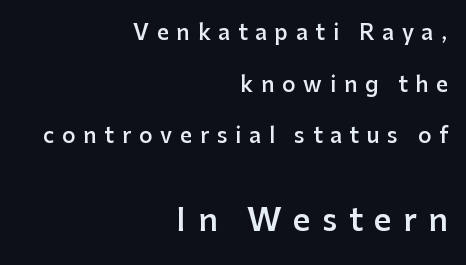
{"serif": "no", "italic": "no", "bold": "semi", "weight": "semibold", "width": "normal", "stroke_contrast": "low", "x_height": "medium", "monospaced": "no", "underline": "no", "align": "right", "line_spacing": "loose", "line_spacing_ratio": 2.46, "letter_spacing": "wide", "letter_spacing_em": 0.37, "larger_block": "second", "size_ratio": 1.48, "glyph_px": 31}
